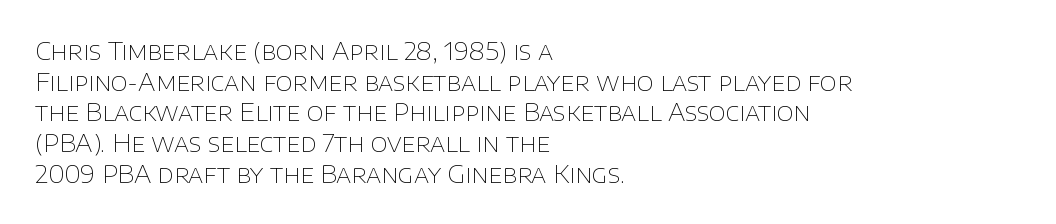
Is the type heavy? It reads as light-to-regular instead. Leftover space on each line is placed entirely after the last word. Characters follow at the spacing the type designer built in. The passage shown stacks its lines at a standard gap.
